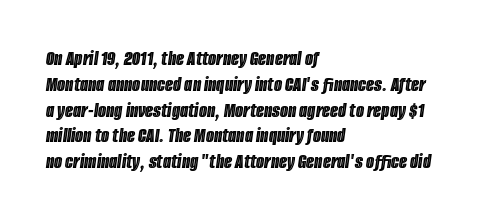
{"italic": "yes", "lean": "right", "slant_degrees": 8, "underline": "no", "align": "left", "line_spacing_ratio": 1.23, "letter_spacing": "normal", "letter_spacing_em": 0.0, "glyph_px": 21}
